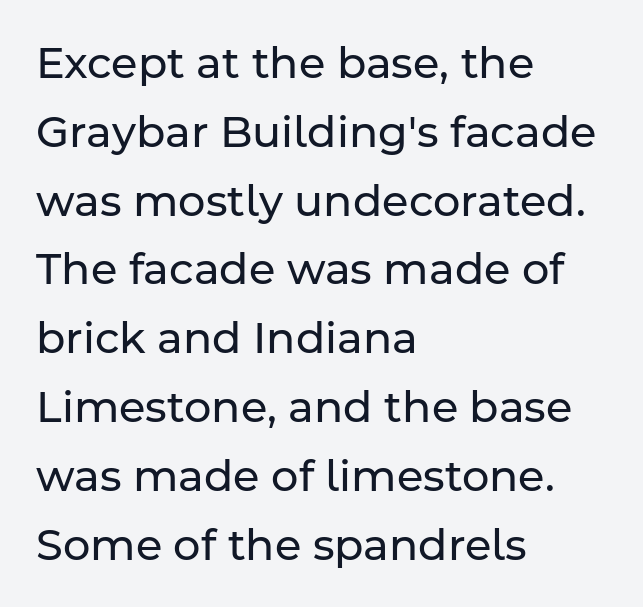
Q: Is the text bold? A: No.
Q: Is the text italic (slanted)? A: No, it is upright.
Q: Is the typeface a serif or a sans-serif typeface? A: Sans-serif.
Q: Is the text underlined? A: No.
Q: How is the paragraph aligned? A: Left-aligned.
Q: Is the spacing between letters normal or unusually wide? A: Normal.
Q: Is the spacing between lines tight, normal or loose? A: Normal.
Q: Width (condensed, normal, or wide)? A: Normal.
Q: Stroke contrast? A: Low.
Q: x-height? A: Medium.
Q: Monospaced? A: No.
